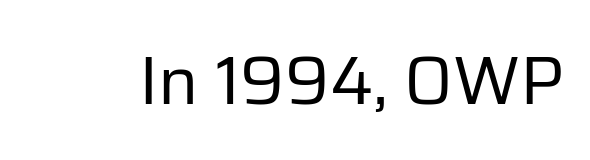
The image shows 68 px regular-weight sans-serif type, upright; set normal letter spacing, not underlined; low stroke contrast and a medium x-height.
